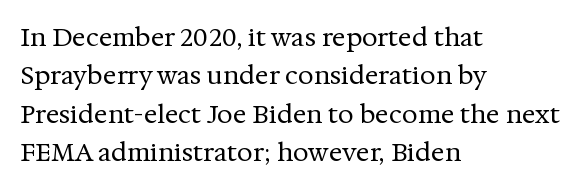
The image shows 25 px text type, upright; set left-aligned, normal line spacing (1.54x), normal letter spacing, not underlined.
